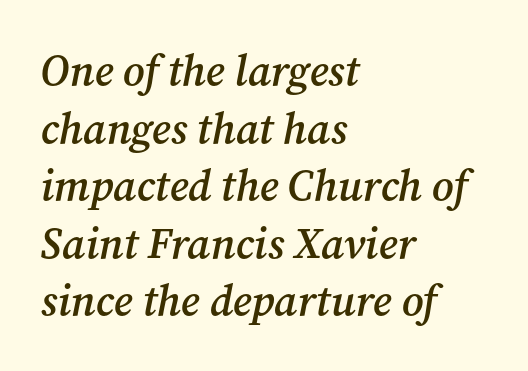
Think of a printed novel: that variable character pitch is what you see here. Caption: standard tracking, unaltered. Has an underline been added? It has not. Style check: oblique.
